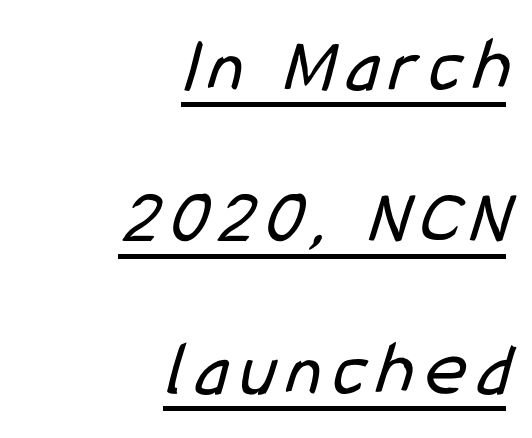
Q: Is the text bold? A: No.
Q: Is the typeface a serif or a sans-serif typeface? A: Sans-serif.
Q: Is the text underlined? A: Yes.
Q: How is the paragraph aligned? A: Right-aligned.
Q: Is the spacing between lines tight, normal or loose? A: Loose.
Q: Width (condensed, normal, or wide)? A: Condensed.
Q: Stroke contrast? A: Low.
Q: x-height? A: Medium.
Q: Monospaced? A: No.
